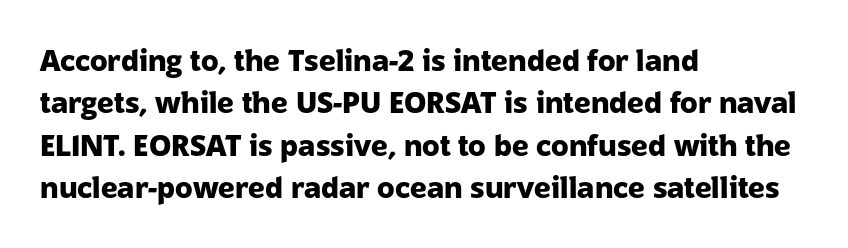
Words appear dense and cohesive because spacing is normal. Is this a sans? Yes — the strokes have no serifs. Every character sits straight up, as roman type does. These lines are set flush left with a ragged right edge. Notice how descenders clear the ascenders below comfortably — that's standard leading.
